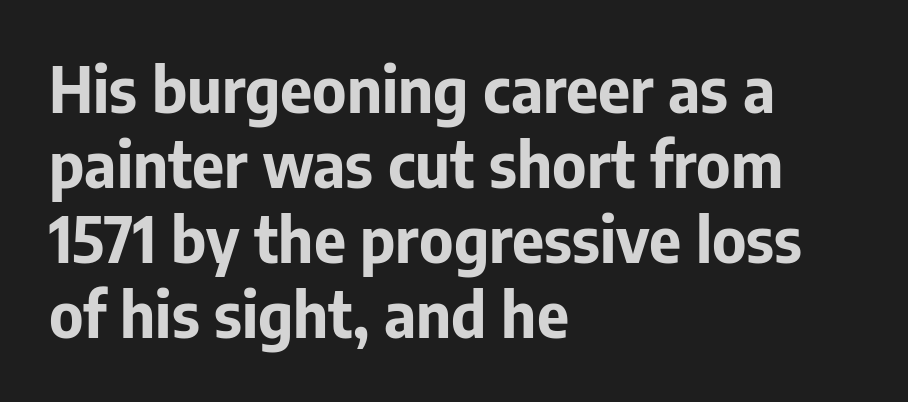
{"serif": "no", "italic": "no", "bold": "yes", "weight": "bold", "width": "normal", "stroke_contrast": "low", "x_height": "medium", "monospaced": "no", "underline": "no", "align": "left", "line_spacing_ratio": 1.21, "letter_spacing": "normal", "letter_spacing_em": 0.0, "glyph_px": 62}
